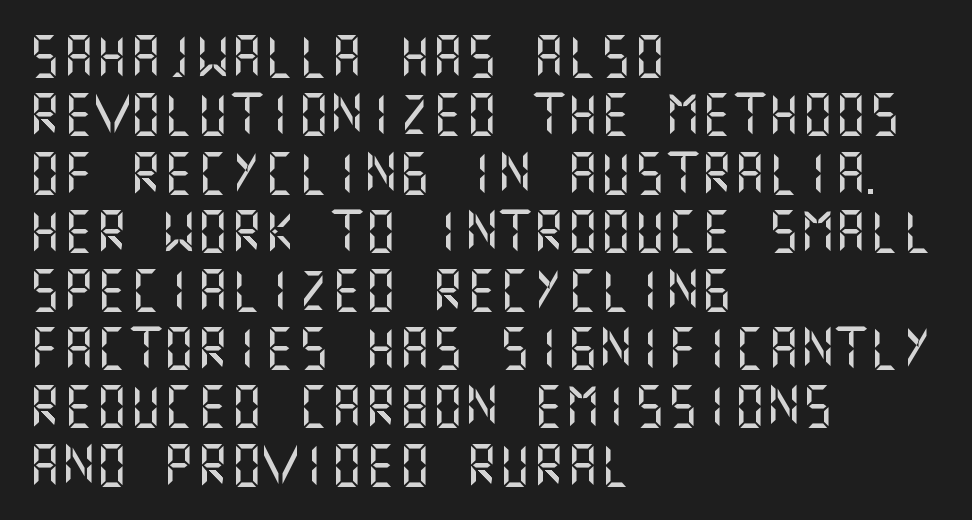
The image shows 42 px sans-serif type, upright; set left-aligned, normal line spacing (1.39x), normal letter spacing, not underlined; medium stroke contrast and a large x-height.
